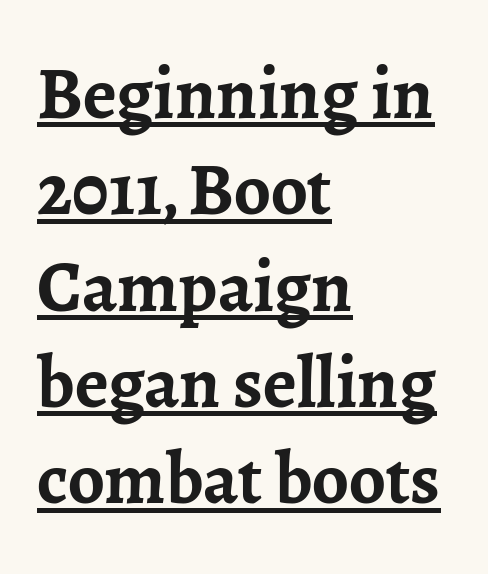
Q: Is the text bold? A: Yes.
Q: Is the text italic (slanted)? A: No, it is upright.
Q: Is the typeface a serif or a sans-serif typeface? A: Serif.
Q: Is the text underlined? A: Yes.
Q: How is the paragraph aligned? A: Left-aligned.
Q: Is the spacing between letters normal or unusually wide? A: Normal.
Q: Is the spacing between lines tight, normal or loose? A: Normal.
Q: Width (condensed, normal, or wide)? A: Normal.
Q: Stroke contrast? A: Low.
Q: x-height? A: Medium.
Q: Monospaced? A: No.
